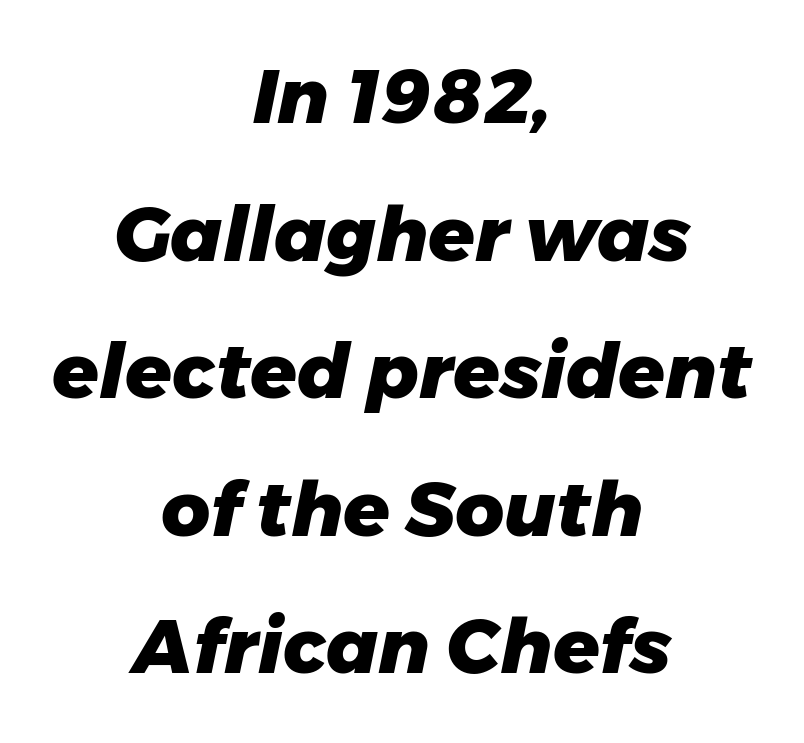
The image shows 76 px heavy type, italic (leaning right); set centered, line spacing 1.81x, normal letter spacing, not underlined; low stroke contrast and a medium x-height.
